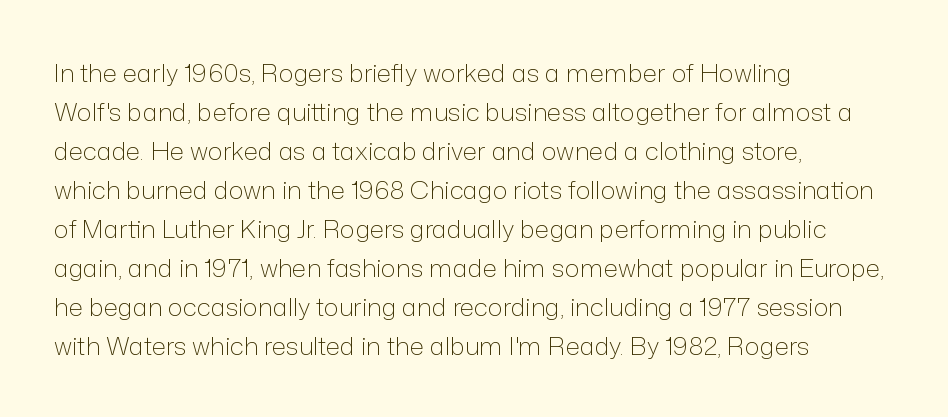
{"italic": "no", "bold": "no", "underline": "no", "align": "left", "line_spacing": "normal", "line_spacing_ratio": 1.56, "letter_spacing": "normal", "letter_spacing_em": 0.0, "glyph_px": 25}
